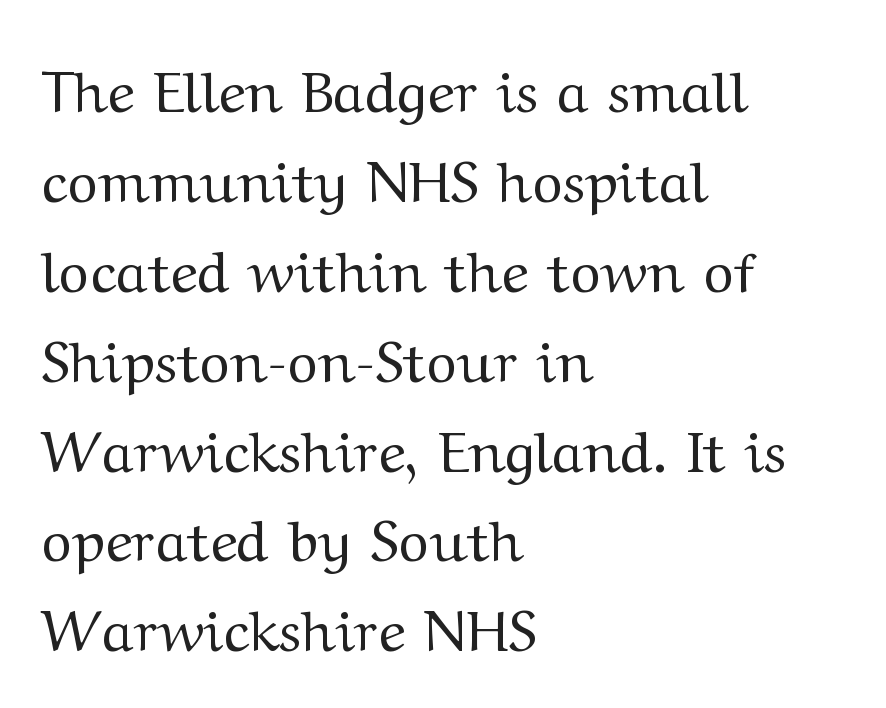
The image shows 58 px regular-weight, wide serif type, upright; set left-aligned, normal line spacing (1.55x), normal letter spacing, not underlined; medium stroke contrast and a medium x-height.
